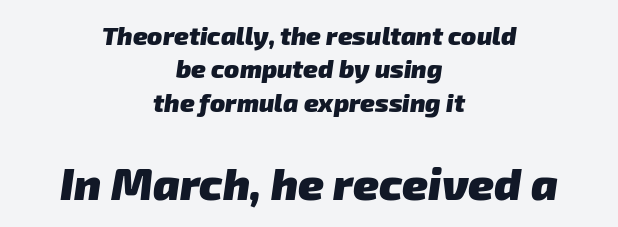
The image shows 44 px heavy sans-serif type; set centered, normal line spacing (1.34x), normal letter spacing, not underlined; the second (bottom) block is 1.76x larger; low stroke contrast and a medium x-height.
